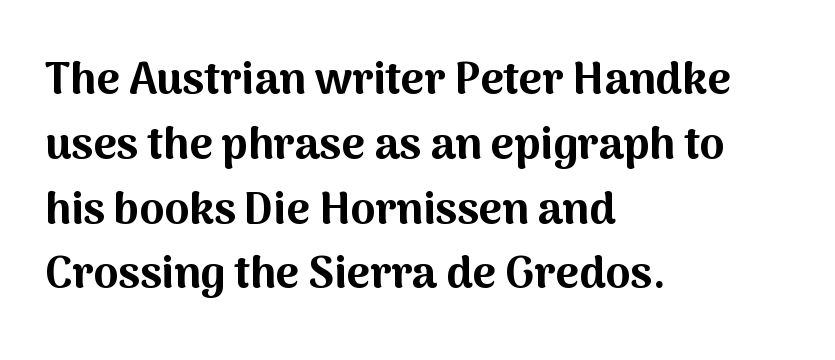
{"serif": "no", "italic": "no", "bold": "yes", "weight": "bold", "width": "normal", "stroke_contrast": "medium", "x_height": "medium", "monospaced": "no", "underline": "no", "align": "left", "line_spacing": "normal", "line_spacing_ratio": 1.44, "letter_spacing": "normal", "letter_spacing_em": 0.0, "glyph_px": 45}
